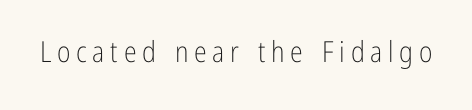
{"serif": "no", "italic": "no", "bold": "no", "weight": "light", "width": "condensed", "stroke_contrast": "low", "x_height": "medium", "monospaced": "no", "underline": "no", "letter_spacing": "wide", "letter_spacing_em": 0.2, "glyph_px": 29}
